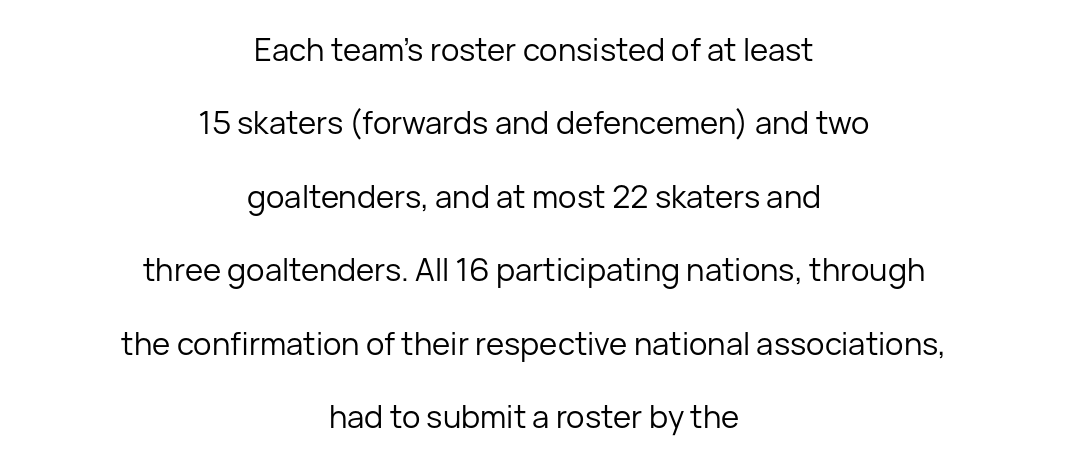
{"serif": "no", "italic": "no", "bold": "no", "weight": "regular", "width": "normal", "stroke_contrast": "low", "x_height": "medium", "monospaced": "no", "underline": "no", "align": "center", "line_spacing": "loose", "line_spacing_ratio": 2.37, "letter_spacing": "normal", "letter_spacing_em": 0.0, "glyph_px": 31}
